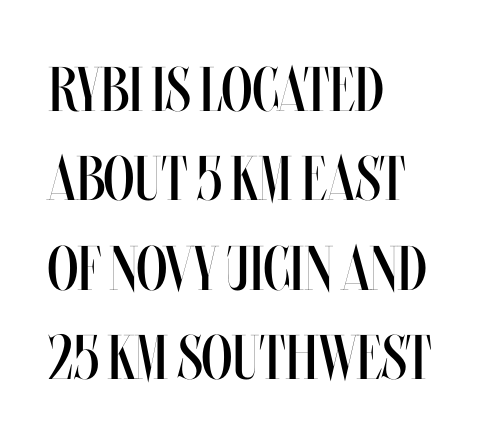
The image shows 63 px regular-weight, condensed type, upright; set left-aligned, normal line spacing (1.42x), normal letter spacing, not underlined; medium stroke contrast and a large x-height.
